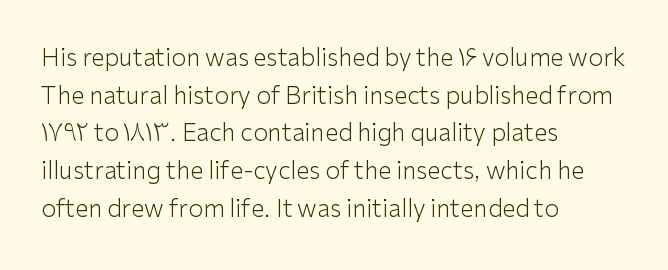
The setting favours the left margin, as ordinary paragraphs usually do. The face looks like a standard text weight, possibly lighter. Each row of text sits above clean, open space. Posture: straight, roman, zero tilt.
